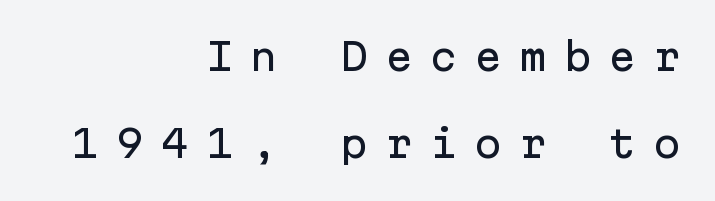
Q: Is the text italic (slanted)? A: No, it is upright.
Q: Is the typeface a serif or a sans-serif typeface? A: Sans-serif.
Q: Is the text underlined? A: No.
Q: How is the paragraph aligned? A: Right-aligned.
Q: Is the spacing between letters normal or unusually wide? A: Unusually wide.
Q: Is the spacing between lines tight, normal or loose? A: Loose.
Q: Width (condensed, normal, or wide)? A: Normal.
Q: Stroke contrast? A: Low.
Q: x-height? A: Medium.
Q: Monospaced? A: Yes.
